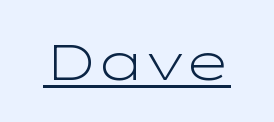
Q: Is the text bold? A: No.
Q: Is the text italic (slanted)? A: No, it is upright.
Q: Is the typeface a serif or a sans-serif typeface? A: Sans-serif.
Q: Is the text underlined? A: Yes.
Q: Is the spacing between letters normal or unusually wide? A: Normal.
Q: Width (condensed, normal, or wide)? A: Wide.
Q: Stroke contrast? A: Low.
Q: x-height? A: Medium.
Q: Monospaced? A: No.
